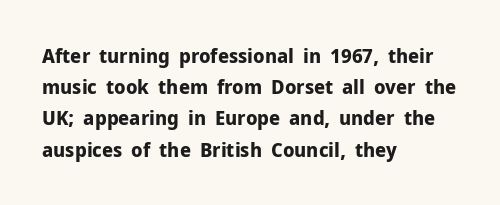
The image shows 20 px bold type, upright; set left-aligned, normal line spacing (1.56x), normal letter spacing, not underlined.
